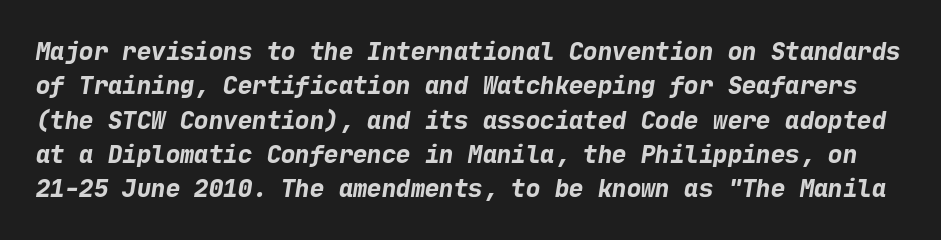
The image shows 24 px bold type; set normal line spacing (1.43x), normal letter spacing, not underlined.
